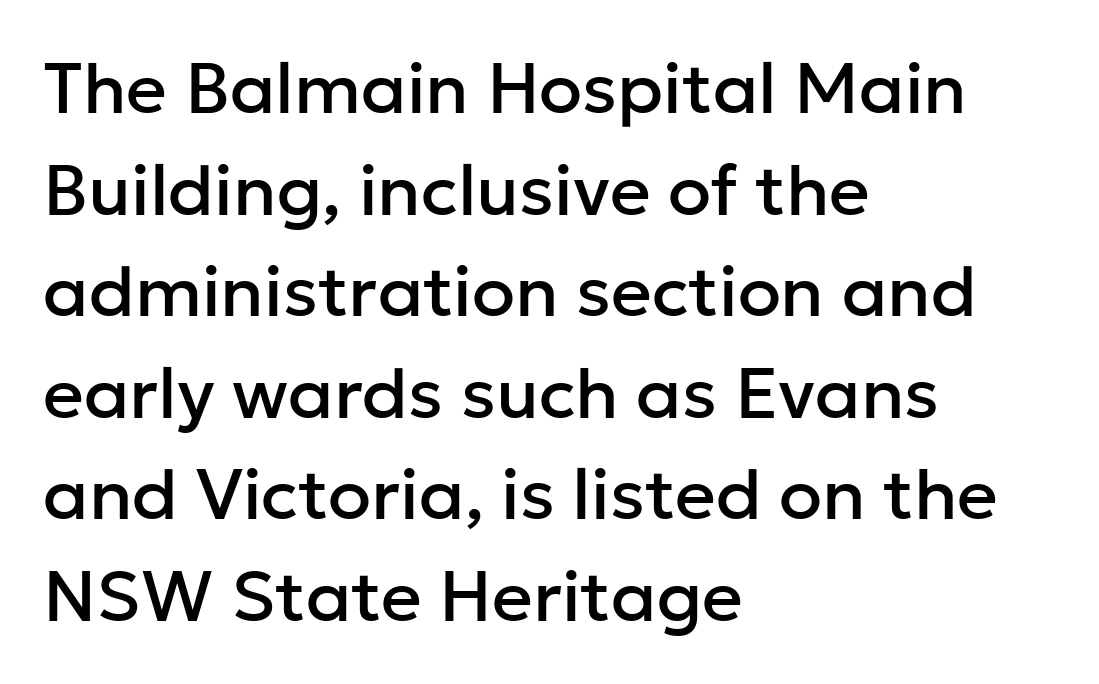
The foot of each line stays bare and open. You could not count columns in this text — the font is proportionally spaced. Style check: upright. The characters display no serif detailing; their extremities are plain. Is the letter spacing exaggerated? No — it looks like the ordinary default. Rows of type keep a routine distance in the vertical direction.
